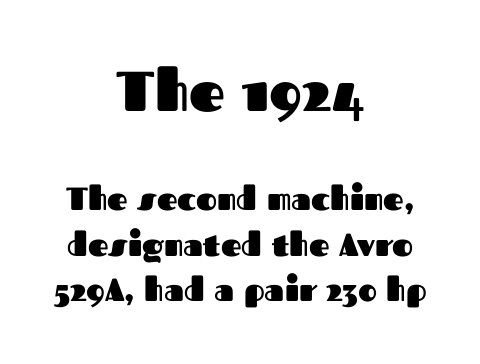
The image shows 56 px heavy sans-serif type, upright; set centered, normal line spacing (1.42x), normal letter spacing, not underlined; the first (top) block is 1.75x larger; medium stroke contrast and a medium x-height.
